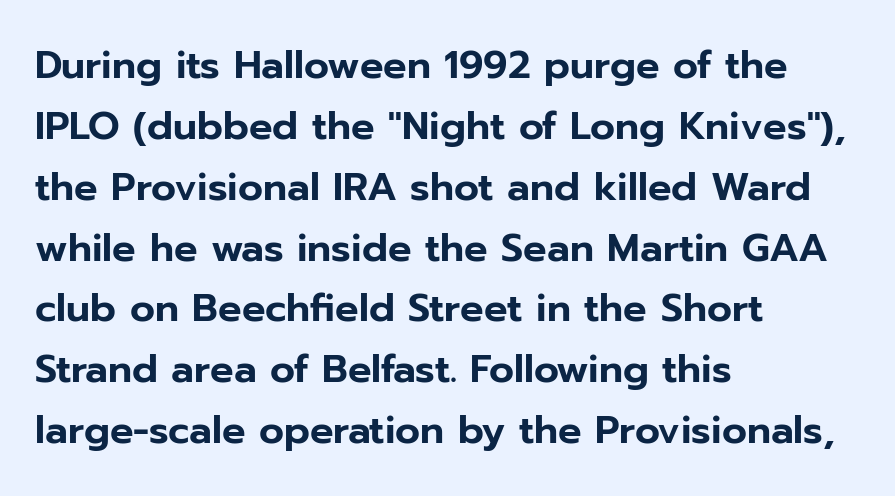
Are there feet on the stems? There aren't — it's a sans. The face used here is proportionally spaced, like ordinary book or web type. The tracking reads as untouched default to a designer's eye. A typesetter would mark this as roman, not italic.
